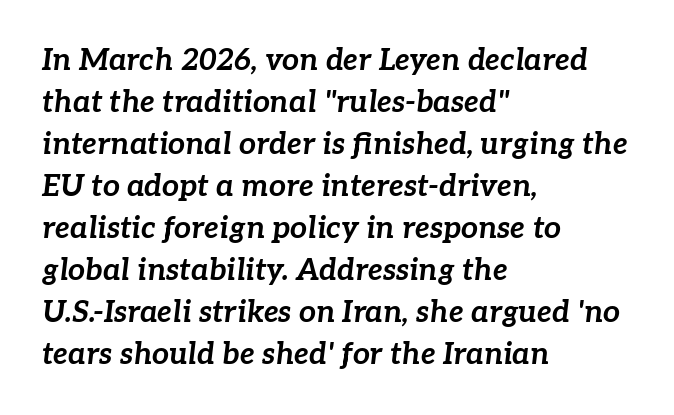
Q: Is the text bold? A: Yes.
Q: Is the text italic (slanted)? A: Yes, it leans right by about 7 degrees.
Q: Is the text underlined? A: No.
Q: How is the paragraph aligned? A: Left-aligned.
Q: Is the spacing between letters normal or unusually wide? A: Normal.
Q: Is the spacing between lines tight, normal or loose? A: Normal.
Q: Width (condensed, normal, or wide)? A: Normal.
Q: Stroke contrast? A: Low.
Q: x-height? A: Medium.
Q: Monospaced? A: No.
